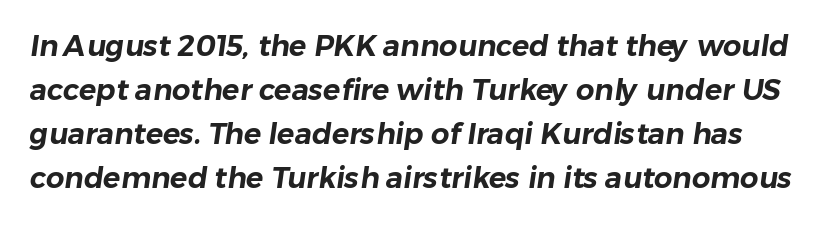
{"serif": "no", "width": "normal", "stroke_contrast": "low", "x_height": "medium", "monospaced": "no", "underline": "no", "line_spacing": "normal", "line_spacing_ratio": 1.52, "letter_spacing": "normal", "letter_spacing_em": 0.0, "glyph_px": 29}
